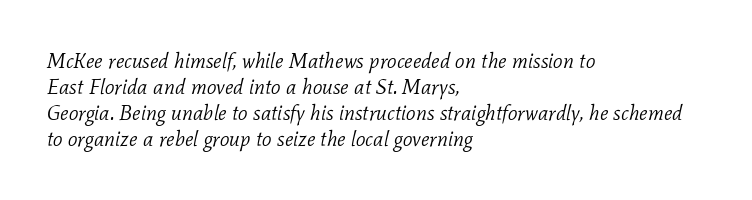
The glyphs are unaccompanied by any horizontal stroke below them. Left-aligned paragraph, ragged on the right. Weight: not bold — regular or lighter. You could call the tracking neutral — neither tight nor loose. It's the slanting kind of type.
